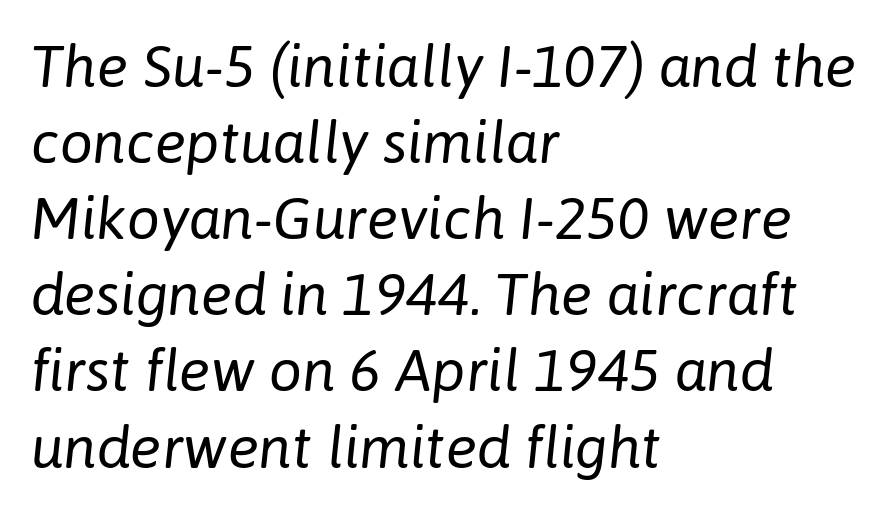
This sample has the flowing, uneven cadence of proportional lettering. These lines sit exactly where default settings would place them. The area under the type is left untouched. The letterforms sit shoulder to shoulder at normal distance. Ink coverage per letter is moderate at most. These lines stack with their left ends in a neat column.
